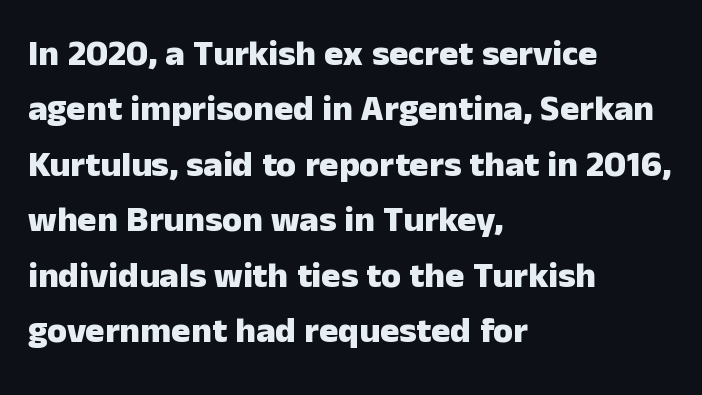
{"serif": "no", "italic": "no", "bold": "yes", "weight": "heavy", "width": "normal", "stroke_contrast": "low", "x_height": "medium", "monospaced": "no", "underline": "no", "align": "left", "line_spacing": "normal", "line_spacing_ratio": 1.54, "letter_spacing": "normal", "letter_spacing_em": 0.0, "glyph_px": 36}
